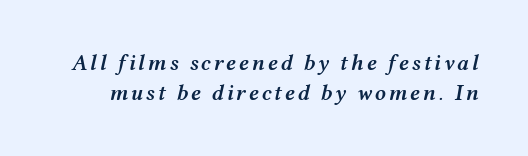
The image shows 22 px text type, italic (leaning right); set normal line spacing (1.36x), not underlined.
